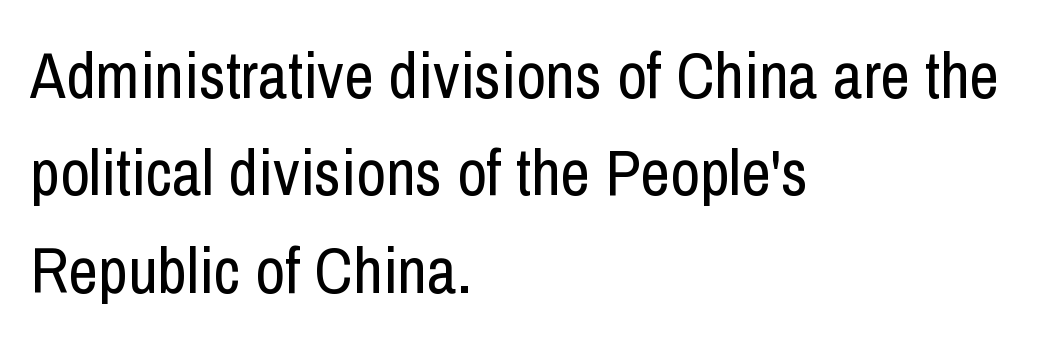
Q: Is the text bold? A: No.
Q: Is the text italic (slanted)? A: No, it is upright.
Q: Is the typeface a serif or a sans-serif typeface? A: Sans-serif.
Q: Is the text underlined? A: No.
Q: How is the paragraph aligned? A: Left-aligned.
Q: Is the spacing between letters normal or unusually wide? A: Normal.
Q: Is the spacing between lines tight, normal or loose? A: Normal.
Q: Width (condensed, normal, or wide)? A: Condensed.
Q: Stroke contrast? A: Low.
Q: x-height? A: Medium.
Q: Monospaced? A: No.
